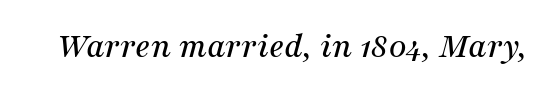
Q: Is the text italic (slanted)? A: Yes, it leans right by about 16 degrees.
Q: Is the typeface a serif or a sans-serif typeface? A: Serif.
Q: Is the text underlined? A: No.
Q: Is the spacing between letters normal or unusually wide? A: Normal.
Q: Width (condensed, normal, or wide)? A: Normal.
Q: Stroke contrast? A: Medium.
Q: x-height? A: Medium.
Q: Monospaced? A: No.
